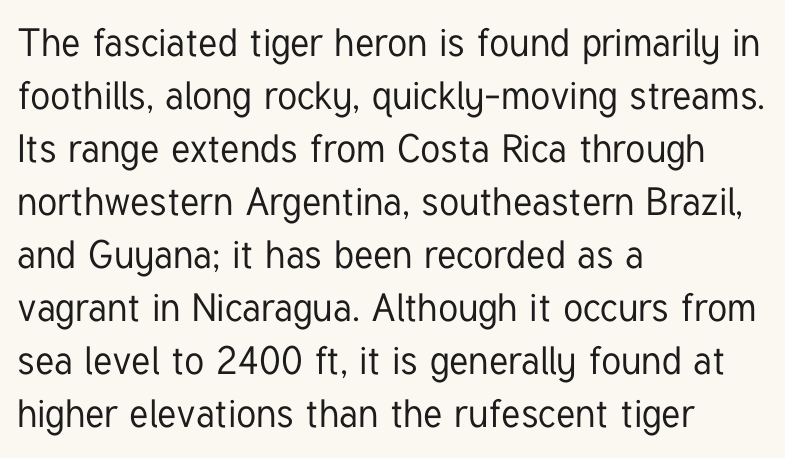
{"serif": "no", "italic": "no", "width": "condensed", "stroke_contrast": "low", "x_height": "medium", "monospaced": "no", "underline": "no", "align": "left", "line_spacing": "normal", "line_spacing_ratio": 1.36, "letter_spacing": "normal", "letter_spacing_em": 0.0, "glyph_px": 39}
